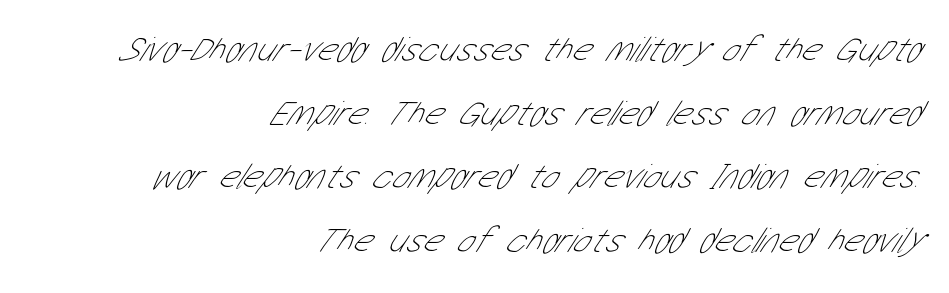
The image shows 36 px thin, condensed sans-serif type; set right-aligned, line spacing 1.77x, normal letter spacing, not underlined; low stroke contrast and a medium x-height.
